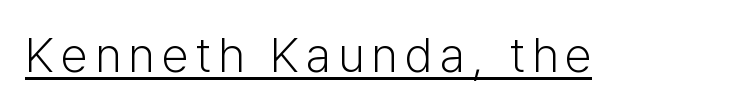
Q: Is the text bold? A: No.
Q: Is the text italic (slanted)? A: No, it is upright.
Q: Is the typeface a serif or a sans-serif typeface? A: Sans-serif.
Q: Is the text underlined? A: Yes.
Q: Width (condensed, normal, or wide)? A: Normal.
Q: Stroke contrast? A: Low.
Q: x-height? A: Medium.
Q: Monospaced? A: No.
